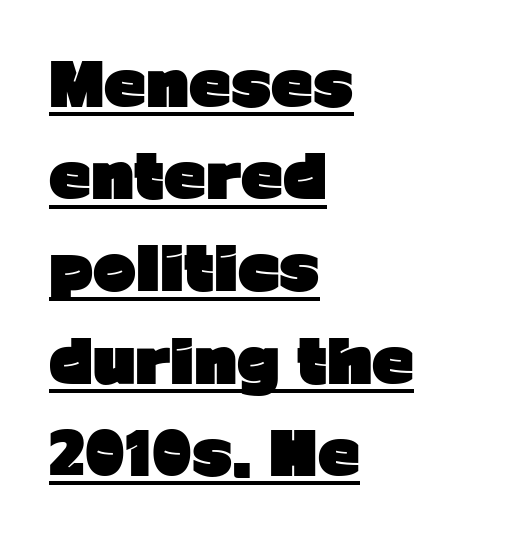
Q: Is the text bold? A: Yes.
Q: Is the text italic (slanted)? A: No, it is upright.
Q: Is the typeface a serif or a sans-serif typeface? A: Sans-serif.
Q: Is the text underlined? A: Yes.
Q: How is the paragraph aligned? A: Left-aligned.
Q: Is the spacing between letters normal or unusually wide? A: Normal.
Q: Is the spacing between lines tight, normal or loose? A: Normal.
Q: Width (condensed, normal, or wide)? A: Normal.
Q: Stroke contrast? A: Low.
Q: x-height? A: Medium.
Q: Monospaced? A: No.
